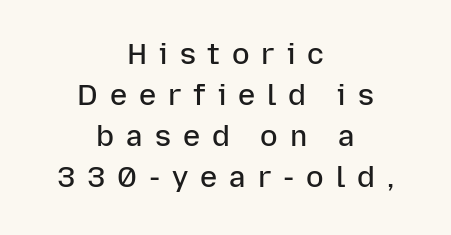
The face used here is rendered with a markedly widened letterfit. One-word summary of the alignment: center. Has an underline been added? It has not. Whoever set this chose a conventional vertical rhythm.
